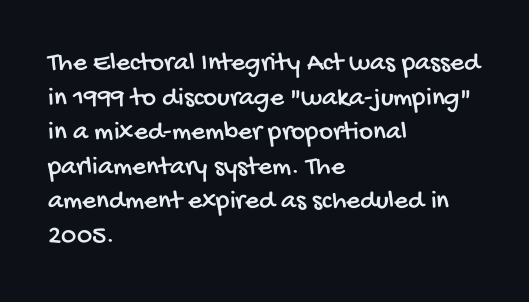
Q: Is the text underlined? A: No.
Q: How is the paragraph aligned? A: Left-aligned.
Q: Is the spacing between letters normal or unusually wide? A: Normal.
Q: Is the spacing between lines tight, normal or loose? A: Normal.
